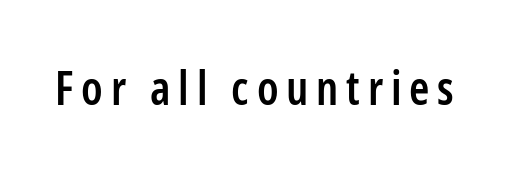
The image shows 46 px semibold, condensed sans-serif type, upright; set not underlined; low stroke contrast and a medium x-height.
